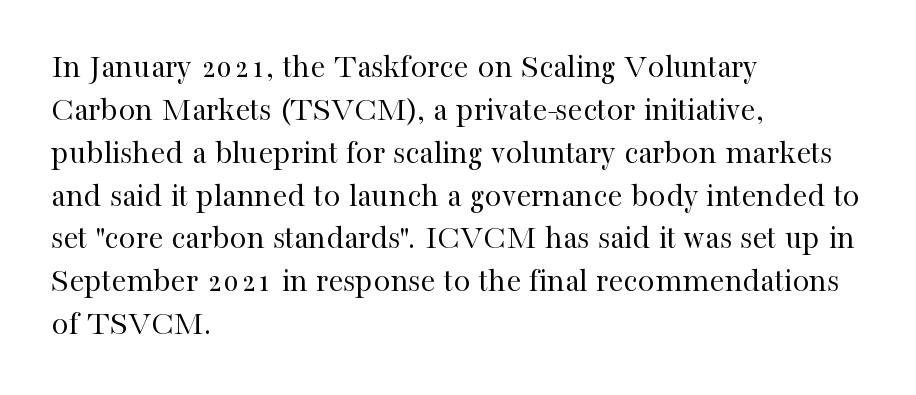
Q: Is the text bold? A: No.
Q: Is the text italic (slanted)? A: No, it is upright.
Q: Is the typeface a serif or a sans-serif typeface? A: Serif.
Q: Is the text underlined? A: No.
Q: How is the paragraph aligned? A: Left-aligned.
Q: Is the spacing between letters normal or unusually wide? A: Normal.
Q: Is the spacing between lines tight, normal or loose? A: Normal.
Q: Width (condensed, normal, or wide)? A: Normal.
Q: Stroke contrast? A: High.
Q: x-height? A: Medium.
Q: Monospaced? A: No.
